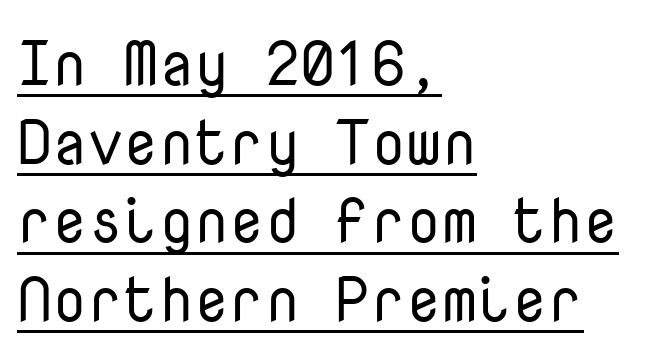
{"serif": "no", "italic": "no", "bold": "no", "weight": "regular", "width": "normal", "stroke_contrast": "low", "x_height": "medium", "monospaced": "yes", "underline": "yes", "align": "left", "line_spacing": "normal", "line_spacing_ratio": 1.25, "letter_spacing": "normal", "letter_spacing_em": 0.0, "glyph_px": 63}
